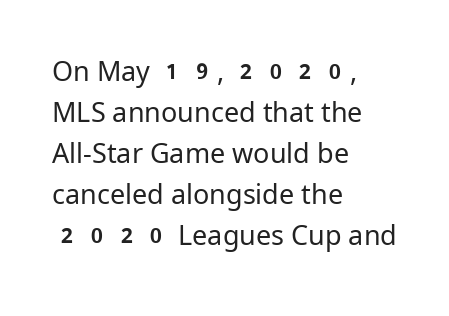
{"italic": "no", "bold": "no", "underline": "no", "align": "left", "line_spacing": "normal", "line_spacing_ratio": 1.52, "letter_spacing": "normal", "letter_spacing_em": 0.0, "glyph_px": 27}
